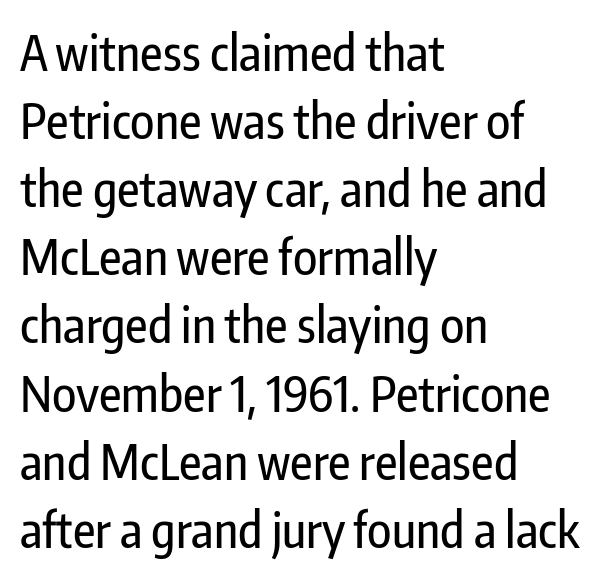
A clean baseline with only descenders dipping below it. The letters stand upright; this is a roman face. The letters advance in unequal steps, a hallmark of proportional type. Where is the straight margin? On the left. Nope, no serifs anywhere on these letters.
